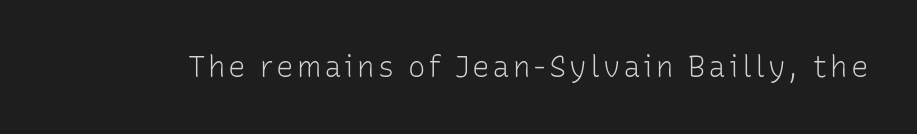
{"serif": "no", "italic": "no", "bold": "no", "weight": "light", "width": "normal", "stroke_contrast": "low", "x_height": "medium", "monospaced": "no", "underline": "no", "glyph_px": 29}
